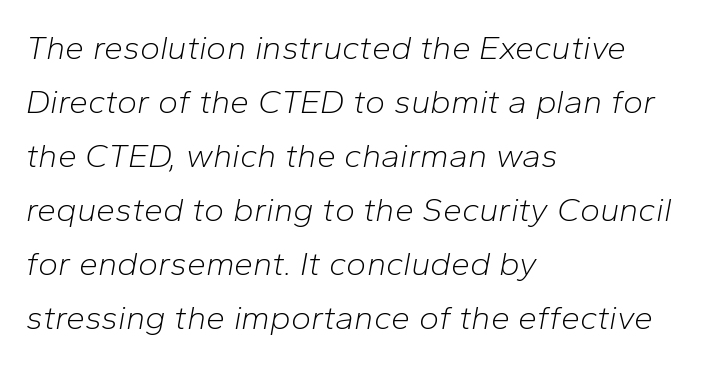
The image shows 34 px light type, italic (leaning right); set left-aligned, normal line spacing (1.59x), normal letter spacing, not underlined; low stroke contrast and a medium x-height.
